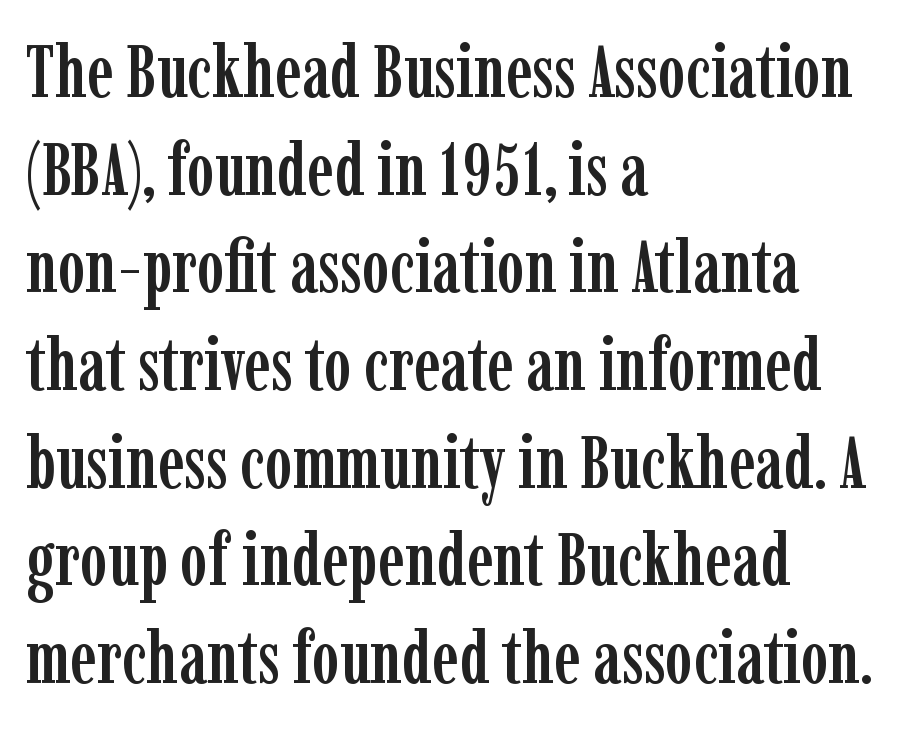
Q: Is the text italic (slanted)? A: No, it is upright.
Q: Is the typeface a serif or a sans-serif typeface? A: Serif.
Q: Is the text underlined? A: No.
Q: How is the paragraph aligned? A: Left-aligned.
Q: Is the spacing between letters normal or unusually wide? A: Normal.
Q: Is the spacing between lines tight, normal or loose? A: Normal.
Q: Width (condensed, normal, or wide)? A: Condensed.
Q: Stroke contrast? A: Low.
Q: x-height? A: Medium.
Q: Monospaced? A: No.
